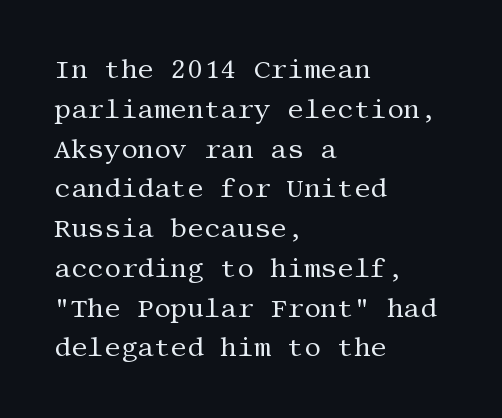
Nobody touched the tracking dial on this one. Line starts are locked; line ends wander. The block of text has a typical density, with ordinary space between rows. The glyphs are unaccompanied by any horizontal stroke below them. Notice how the stems are strictly vertical — no italics here. These glyphs show unthickened strokes, regular width or finer.
